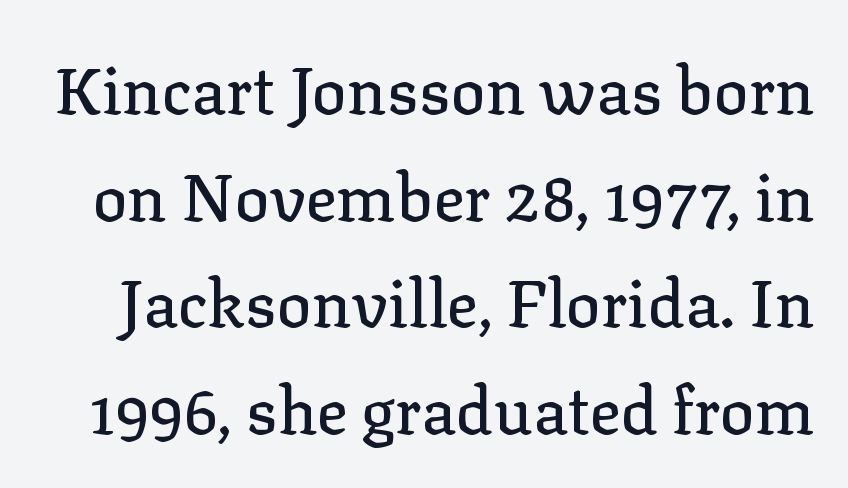
The image shows 65 px serif type, upright; set normal line spacing (1.64x), normal letter spacing, not underlined; low stroke contrast and a medium x-height.
